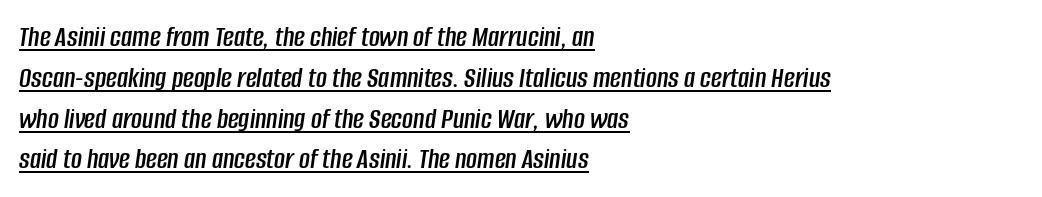
The image shows 30 px condensed type, italic (leaning right); set left-aligned, normal line spacing (1.36x), normal letter spacing, underlined; low stroke contrast and a large x-height.
